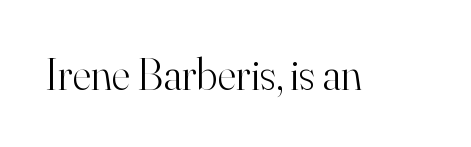
Q: Is the text bold? A: No.
Q: Is the text italic (slanted)? A: No, it is upright.
Q: Is the typeface a serif or a sans-serif typeface? A: Serif.
Q: Is the text underlined? A: No.
Q: Is the spacing between letters normal or unusually wide? A: Normal.
Q: Width (condensed, normal, or wide)? A: Normal.
Q: Stroke contrast? A: High.
Q: x-height? A: Small.
Q: Monospaced? A: No.
